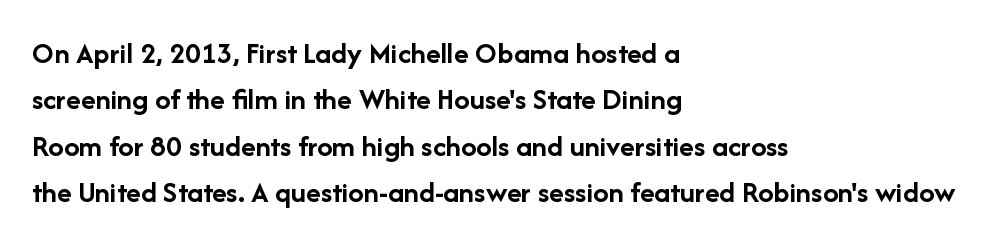
Q: Is the text bold? A: Yes.
Q: Is the text italic (slanted)? A: No, it is upright.
Q: Is the typeface a serif or a sans-serif typeface? A: Sans-serif.
Q: Is the text underlined? A: No.
Q: How is the paragraph aligned? A: Left-aligned.
Q: Is the spacing between letters normal or unusually wide? A: Normal.
Q: Is the spacing between lines tight, normal or loose? A: Normal.
Q: Width (condensed, normal, or wide)? A: Normal.
Q: Stroke contrast? A: Low.
Q: x-height? A: Medium.
Q: Monospaced? A: No.
